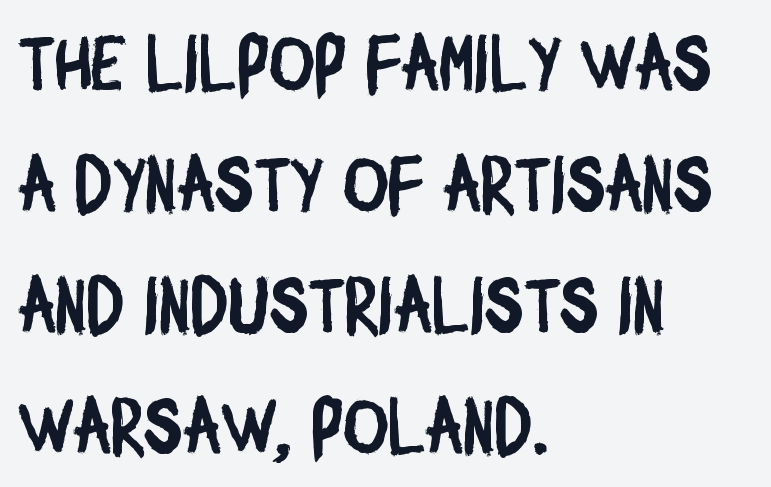
Q: Is the typeface a serif or a sans-serif typeface? A: Sans-serif.
Q: Is the text underlined? A: No.
Q: How is the paragraph aligned? A: Left-aligned.
Q: Is the spacing between letters normal or unusually wide? A: Normal.
Q: Is the spacing between lines tight, normal or loose? A: Normal.
Q: Width (condensed, normal, or wide)? A: Condensed.
Q: Stroke contrast? A: Low.
Q: x-height? A: Large.
Q: Monospaced? A: No.
